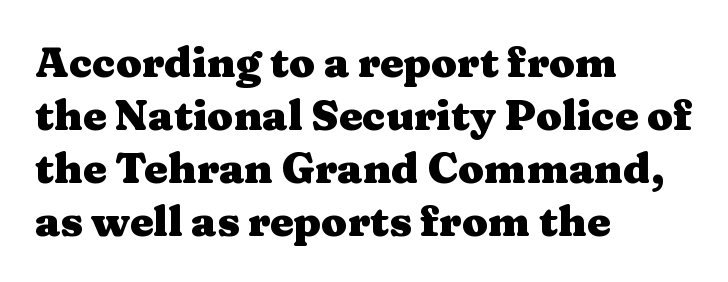
The image shows 42 px heavy, wide serif type, upright; set left-aligned, normal line spacing (1.26x), normal letter spacing, not underlined; medium stroke contrast and a medium x-height.
